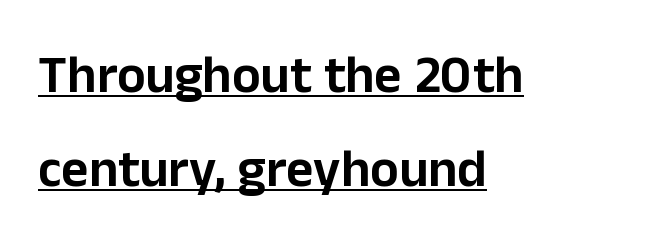
Q: Is the text italic (slanted)? A: No, it is upright.
Q: Is the typeface a serif or a sans-serif typeface? A: Sans-serif.
Q: Is the text underlined? A: Yes.
Q: How is the paragraph aligned? A: Left-aligned.
Q: Is the spacing between letters normal or unusually wide? A: Normal.
Q: Width (condensed, normal, or wide)? A: Normal.
Q: Stroke contrast? A: Low.
Q: x-height? A: Medium.
Q: Monospaced? A: No.
